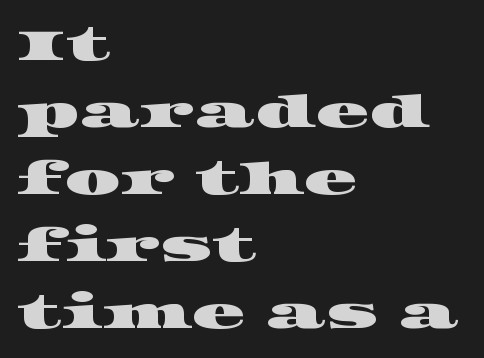
The lines sit at an ordinary, default distance from one another. Any mark beneath the type? The region is blank. The lines in this sample share a left origin and differ only in where they stop. Letter spacing: default. The letters carry serifs — small finishing strokes at the ends of their stems.
